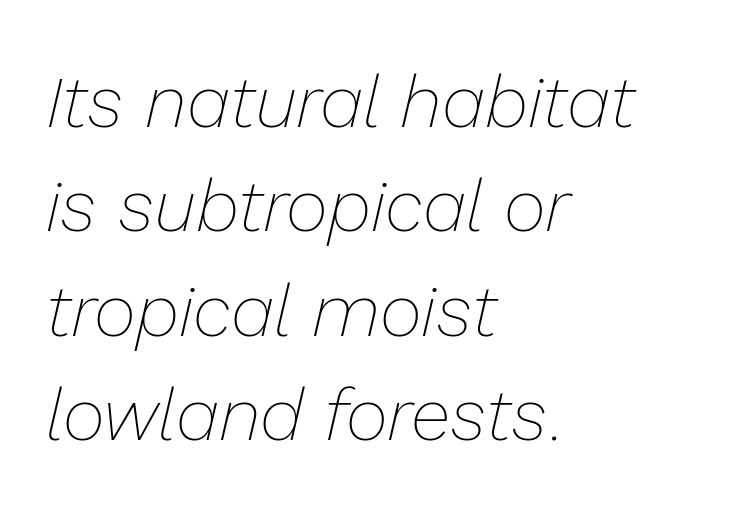
Q: Is the text bold? A: No.
Q: Is the text italic (slanted)? A: Yes, it leans right by about 13 degrees.
Q: Is the text underlined? A: No.
Q: How is the paragraph aligned? A: Left-aligned.
Q: Is the spacing between letters normal or unusually wide? A: Normal.
Q: Is the spacing between lines tight, normal or loose? A: Normal.
Q: Width (condensed, normal, or wide)? A: Normal.
Q: Stroke contrast? A: Low.
Q: x-height? A: Medium.
Q: Monospaced? A: No.
